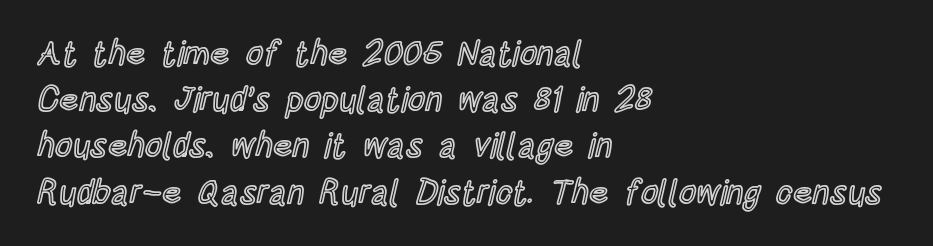
{"width": "condensed", "x_height": "large", "monospaced": "no", "underline": "no", "align": "left", "line_spacing": "normal", "line_spacing_ratio": 1.36, "letter_spacing": "normal", "letter_spacing_em": 0.0, "glyph_px": 34}
